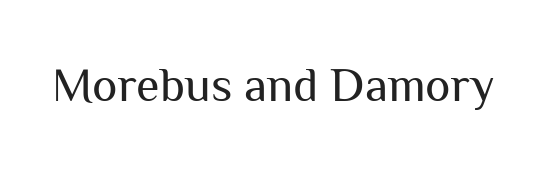
Bare-footed words on every line. No feet cap the strokes, marking this as sans-serif type. Is this a fixed-width face? No — the glyphs have proportional, varying widths. Unlike italic type, these characters show no tilt at all. Words appear dense and cohesive because spacing is normal. The cut favours lightness, reaching ordinary text weight at its darkest.
